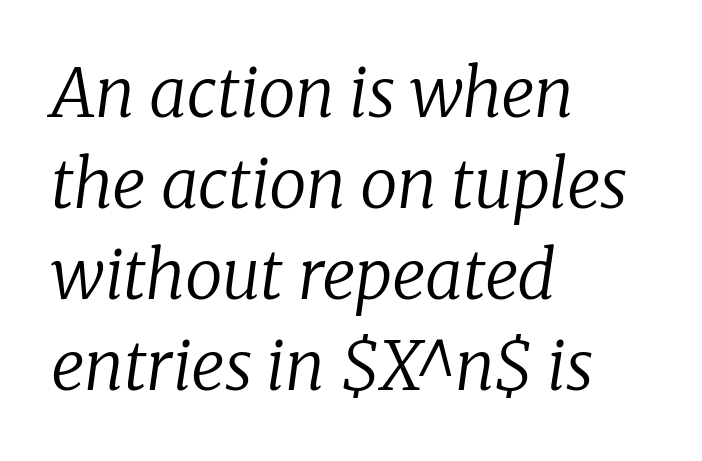
Q: Is the text bold? A: No.
Q: Is the text italic (slanted)? A: Yes, it leans right by about 8 degrees.
Q: Is the typeface a serif or a sans-serif typeface? A: Serif.
Q: Is the text underlined? A: No.
Q: How is the paragraph aligned? A: Left-aligned.
Q: Is the spacing between letters normal or unusually wide? A: Normal.
Q: Is the spacing between lines tight, normal or loose? A: Normal.
Q: Width (condensed, normal, or wide)? A: Normal.
Q: Stroke contrast? A: Low.
Q: x-height? A: Medium.
Q: Monospaced? A: No.
